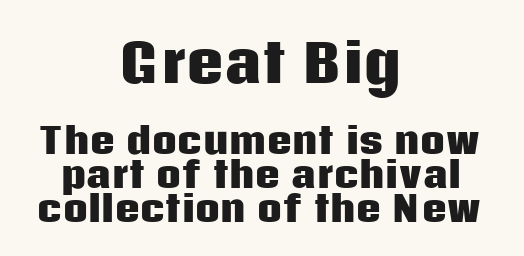
The image shows 52 px heavy sans-serif type, upright; set centered, tight line spacing (0.97x), normal letter spacing, not underlined; the first (top) block is 1.49x larger; low stroke contrast and a large x-height.
